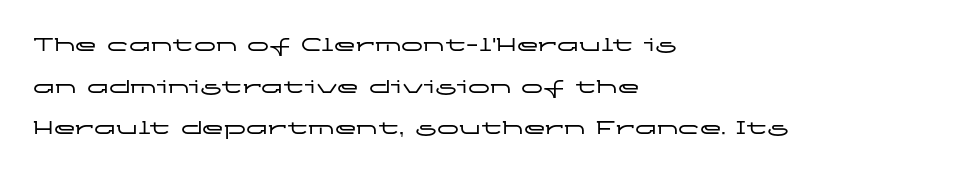
The image shows 22 px text type, upright; set left-aligned, line spacing 1.89x, normal letter spacing, not underlined.
